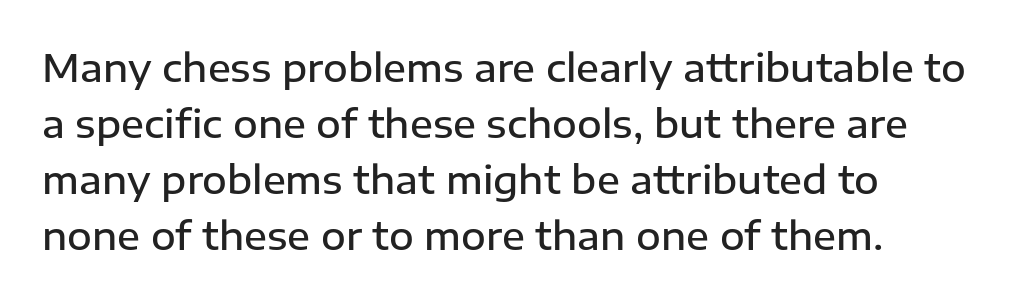
If you measured baseline to baseline, you'd find a middling distance. Type without underlining. Nobody touched the tracking dial on this one. The compositor pushed each line to the left boundary. This rendering employs a face without finishing strokes, i.e., a sans-serif.
